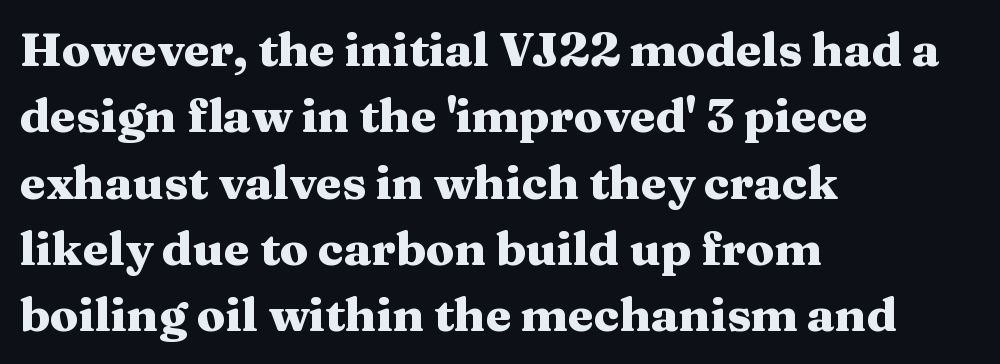
Q: Is the text bold? A: Yes.
Q: Is the text italic (slanted)? A: No, it is upright.
Q: Is the typeface a serif or a sans-serif typeface? A: Serif.
Q: Is the text underlined? A: No.
Q: How is the paragraph aligned? A: Left-aligned.
Q: Is the spacing between letters normal or unusually wide? A: Normal.
Q: Is the spacing between lines tight, normal or loose? A: Normal.
Q: Width (condensed, normal, or wide)? A: Wide.
Q: Stroke contrast? A: Medium.
Q: x-height? A: Medium.
Q: Monospaced? A: No.
